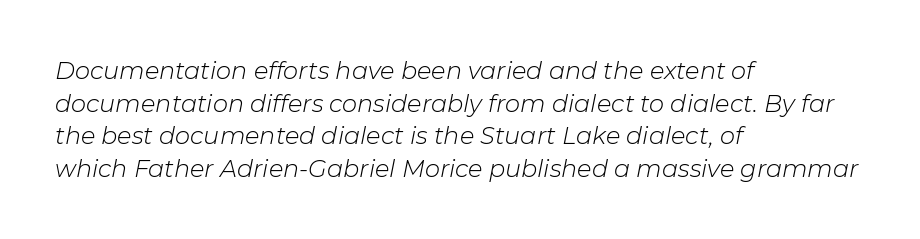
Q: Is the text bold? A: No.
Q: Is the text italic (slanted)? A: Yes, it leans right by about 11 degrees.
Q: Is the text underlined? A: No.
Q: How is the paragraph aligned? A: Left-aligned.
Q: Is the spacing between letters normal or unusually wide? A: Normal.
Q: Is the spacing between lines tight, normal or loose? A: Normal.
